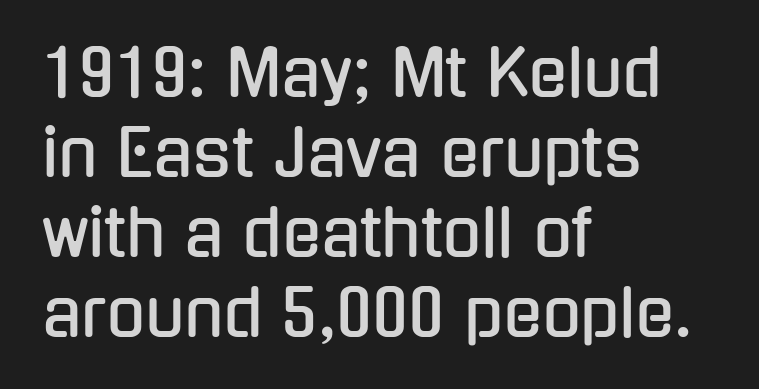
{"serif": "no", "italic": "no", "width": "condensed", "stroke_contrast": "low", "x_height": "medium", "monospaced": "no", "underline": "no", "align": "left", "line_spacing": "normal", "line_spacing_ratio": 1.25, "letter_spacing": "normal", "letter_spacing_em": 0.0, "glyph_px": 64}
